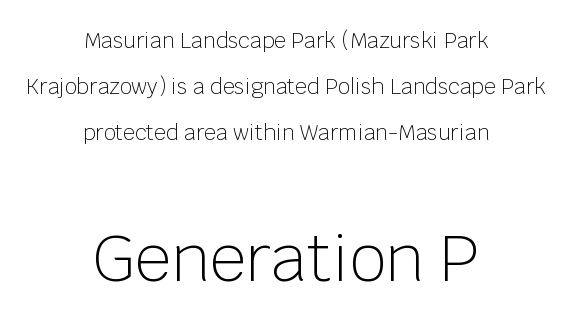
{"serif": "no", "italic": "no", "bold": "no", "weight": "light", "width": "normal", "stroke_contrast": "low", "x_height": "large", "monospaced": "no", "underline": "no", "align": "center", "line_spacing": "loose", "line_spacing_ratio": 2.2, "letter_spacing": "normal", "letter_spacing_em": 0.0, "larger_block": "second", "size_ratio": 3.05, "glyph_px": 64}
